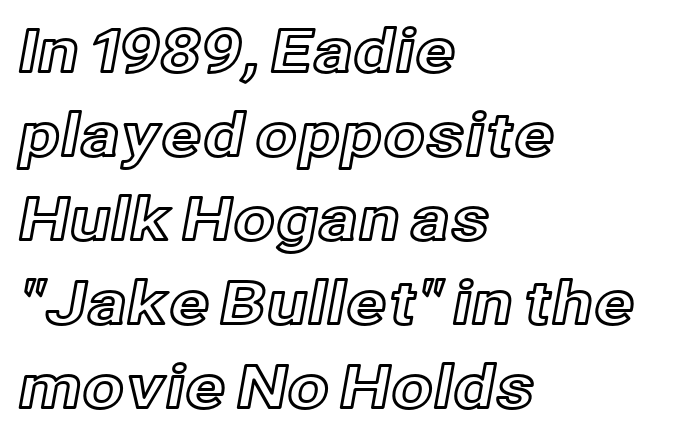
Here the designer chose a conventional face with non-uniform glyph widths. The passage shown stacks its lines at a standard gap. Horizontal alignment here is leftward, the default for most running prose. Caption: standard tracking, unaltered. Decoration check: the copy has no underline.
